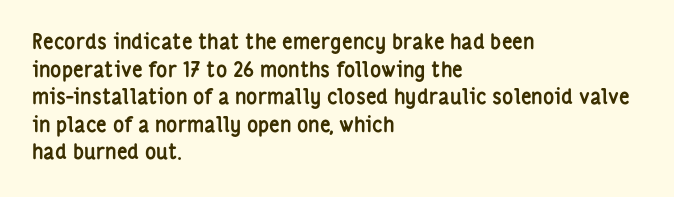
{"italic": "no", "bold": "yes", "underline": "no", "align": "left", "line_spacing": "normal", "line_spacing_ratio": 1.31, "letter_spacing": "normal", "letter_spacing_em": 0.0, "glyph_px": 21}
